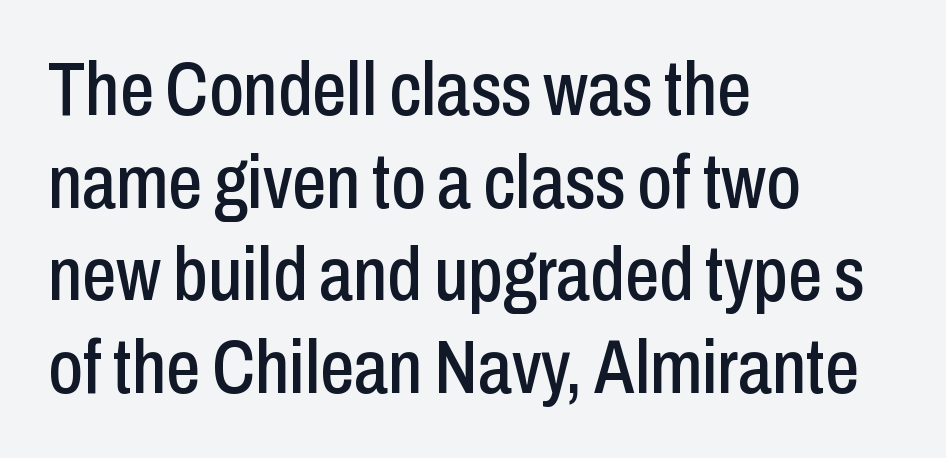
{"serif": "no", "italic": "no", "width": "condensed", "stroke_contrast": "low", "x_height": "medium", "monospaced": "no", "underline": "no", "align": "left", "line_spacing_ratio": 1.22, "letter_spacing": "normal", "letter_spacing_em": 0.0, "glyph_px": 76}
